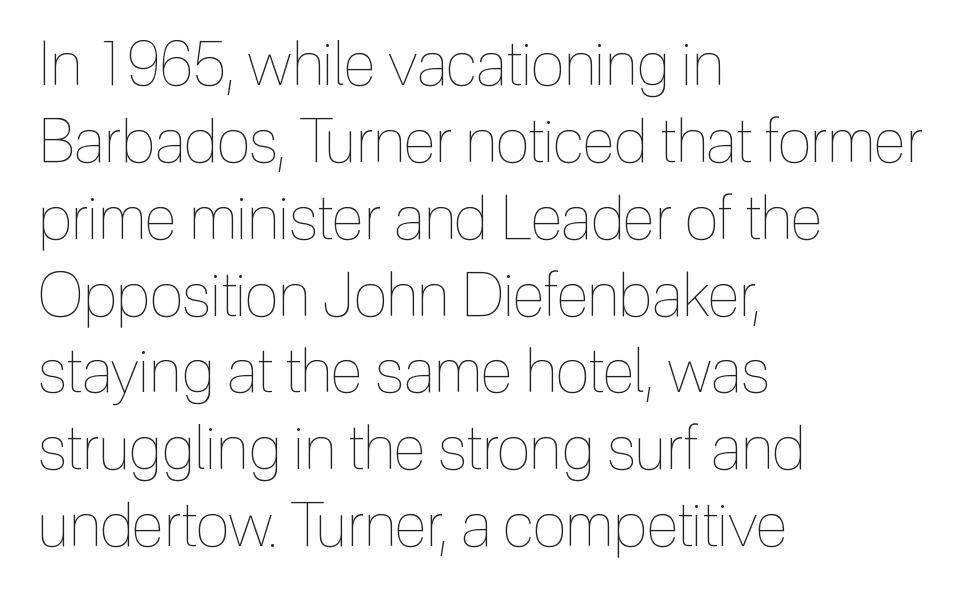
These lines are set flush left with a ragged right edge. This is not heavy type; no bold has been used. Rendered with straight, roman letterforms. The gap between lines stays unmarked. Leading: standard. The rendering uses natural spacing where letterforms have individual widths.
